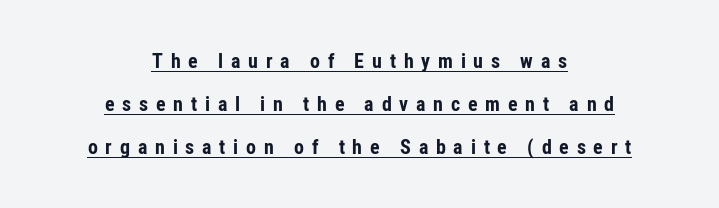
Caption: bold face, heavy strokes. A centered setting, common on invitations and titles, is used for this passage. Whoever set this chose breathing room over compactness in the vertical rhythm. Emphasis is given by a line drawn under the lettering.
